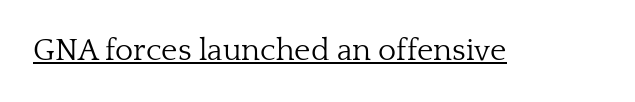
The weight tops out at a normal text grade. In terms of posture, this sample is upright. Caption: lettering with a line underneath. Looks like regular typesetting: each glyph gets only the width it needs.
